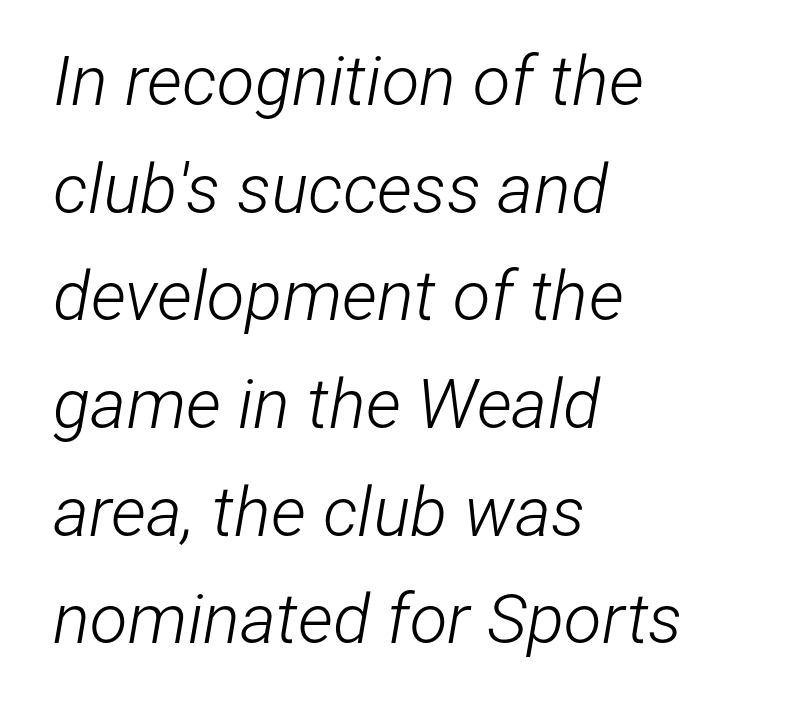
{"italic": "yes", "lean": "right", "slant_degrees": 12, "bold": "no", "weight": "light", "width": "condensed", "stroke_contrast": "low", "x_height": "medium", "monospaced": "no", "underline": "no", "align": "left", "line_spacing": "normal", "line_spacing_ratio": 1.56, "letter_spacing": "normal", "letter_spacing_em": 0.0, "glyph_px": 69}
